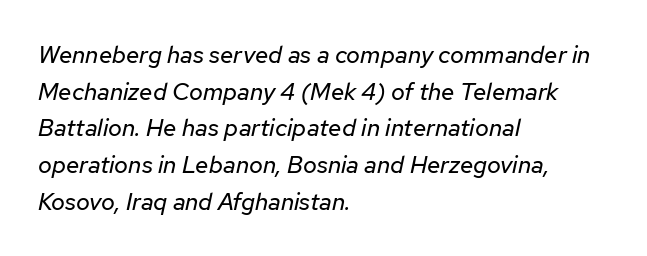
The image shows 24 px text type, italic (leaning right); set left-aligned, normal line spacing (1.53x), normal letter spacing, not underlined.
